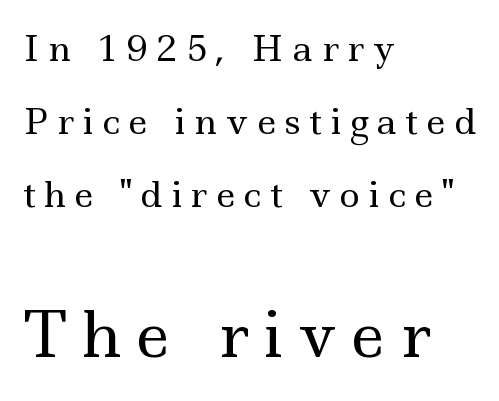
{"serif": "yes", "italic": "no", "bold": "no", "weight": "regular", "width": "wide", "x_height": "small", "monospaced": "no", "underline": "no", "align": "left", "line_spacing": "loose", "line_spacing_ratio": 2.08, "letter_spacing": "wide", "letter_spacing_em": 0.24, "larger_block": "second", "size_ratio": 1.77, "glyph_px": 62}
